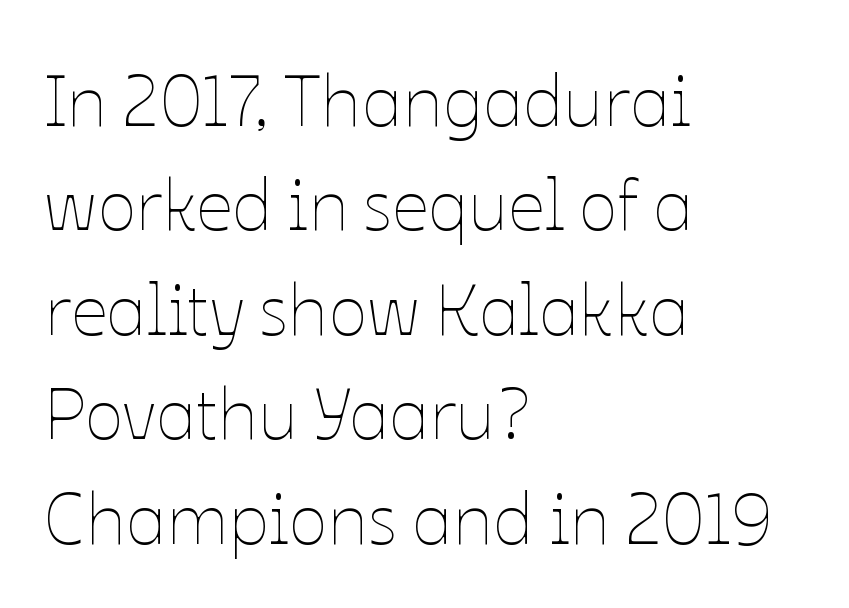
Q: Is the text bold? A: No.
Q: Is the text italic (slanted)? A: No, it is upright.
Q: Is the text underlined? A: No.
Q: How is the paragraph aligned? A: Left-aligned.
Q: Is the spacing between letters normal or unusually wide? A: Normal.
Q: Is the spacing between lines tight, normal or loose? A: Normal.
Q: Width (condensed, normal, or wide)? A: Normal.
Q: Stroke contrast? A: Low.
Q: x-height? A: Medium.
Q: Monospaced? A: No.
